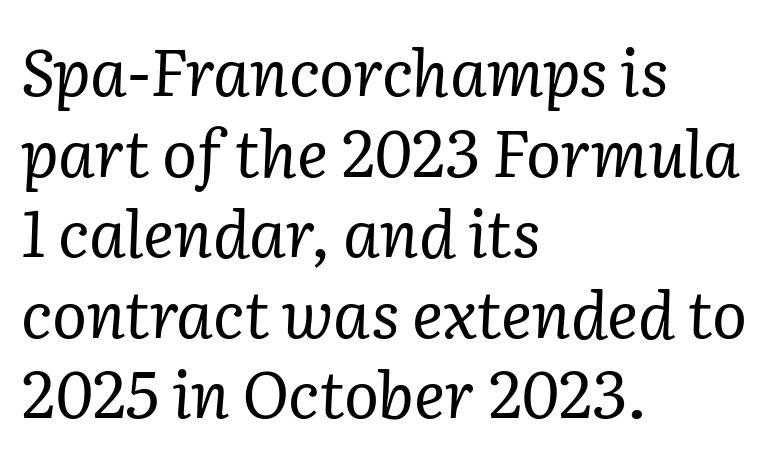
Q: Is the text bold? A: No.
Q: Is the text italic (slanted)? A: Yes, it leans right by about 2 degrees.
Q: Is the typeface a serif or a sans-serif typeface? A: Serif.
Q: Is the text underlined? A: No.
Q: How is the paragraph aligned? A: Left-aligned.
Q: Is the spacing between letters normal or unusually wide? A: Normal.
Q: Width (condensed, normal, or wide)? A: Normal.
Q: Stroke contrast? A: Low.
Q: x-height? A: Medium.
Q: Monospaced? A: No.
